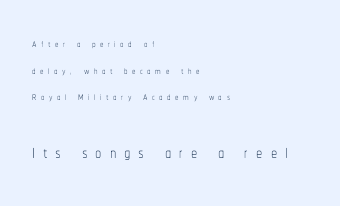
The image shows 25 px text type, upright; set left-aligned, loose line spacing (1.9x), unusually wide letter spacing (+0.32 em), not underlined; the second (bottom) block is 1.79x larger.
